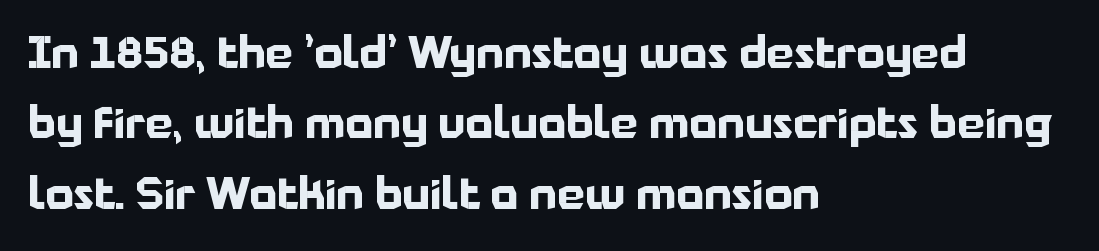
{"serif": "no", "italic": "no", "bold": "yes", "weight": "bold", "width": "normal", "stroke_contrast": "low", "x_height": "medium", "monospaced": "no", "underline": "no", "align": "left", "line_spacing": "normal", "line_spacing_ratio": 1.6, "letter_spacing": "normal", "letter_spacing_em": 0.0, "glyph_px": 44}
